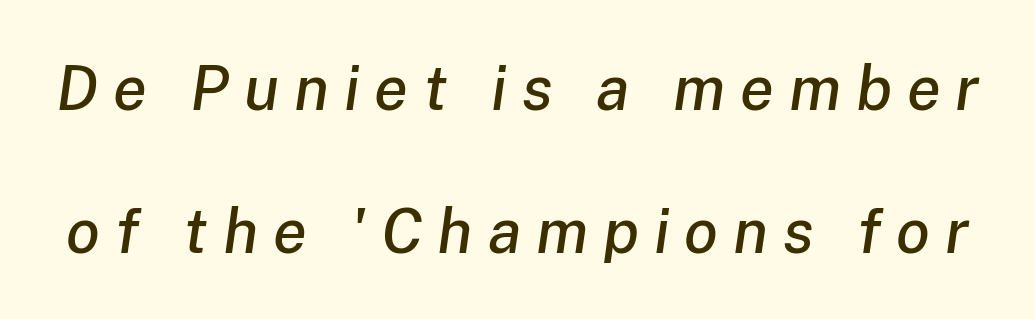
{"italic": "yes", "lean": "right", "slant_degrees": 8, "width": "normal", "stroke_contrast": "low", "x_height": "medium", "monospaced": "no", "underline": "no", "line_spacing": "loose", "line_spacing_ratio": 2.31, "letter_spacing": "wide", "letter_spacing_em": 0.24, "glyph_px": 62}
